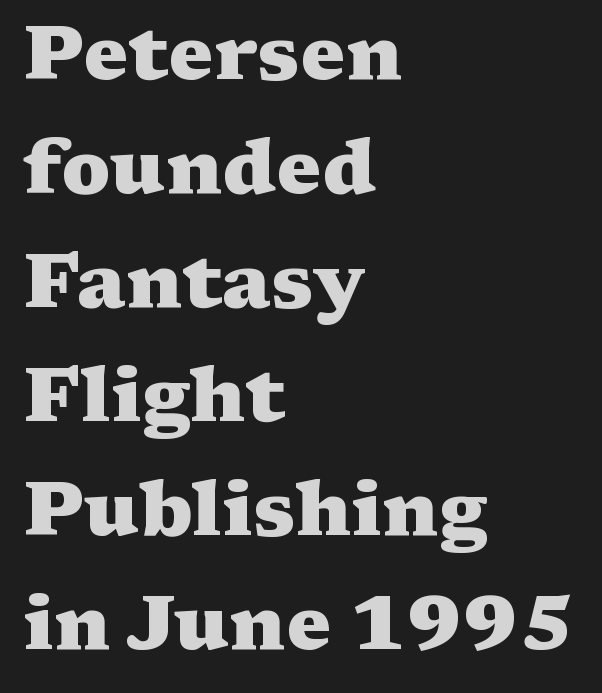
Characters follow at the spacing the type designer built in. Look at the stroke-to-counter ratio: heavy, a bold. The vertical gap from one line to the next is medium. Honestly, there is no underline to notice here at all. The setting favours the left margin, as ordinary paragraphs usually do. Stroke terminals: seriffed.
